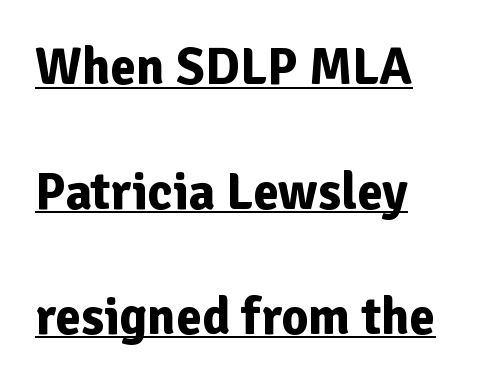
Q: Is the text bold? A: Yes.
Q: Is the text italic (slanted)? A: No, it is upright.
Q: Is the typeface a serif or a sans-serif typeface? A: Sans-serif.
Q: Is the text underlined? A: Yes.
Q: How is the paragraph aligned? A: Left-aligned.
Q: Is the spacing between letters normal or unusually wide? A: Normal.
Q: Is the spacing between lines tight, normal or loose? A: Loose.
Q: Width (condensed, normal, or wide)? A: Normal.
Q: Stroke contrast? A: Low.
Q: x-height? A: Medium.
Q: Monospaced? A: No.
